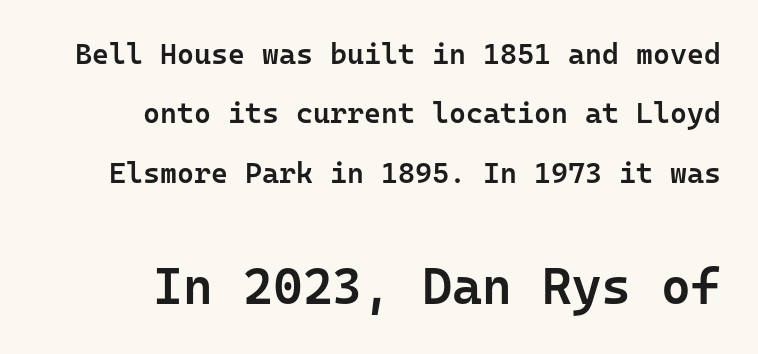
Q: Is the text bold? A: Semi-bold.
Q: Is the text italic (slanted)? A: No, it is upright.
Q: Is the typeface a serif or a sans-serif typeface? A: Sans-serif.
Q: Is the text underlined? A: No.
Q: How is the paragraph aligned? A: Right-aligned.
Q: Is the spacing between letters normal or unusually wide? A: Normal.
Q: Is the spacing between lines tight, normal or loose? A: Loose.
Q: Which block of text is set in a larger size, the first (top) or the second (bottom)? A: The second (bottom) one.
Q: Width (condensed, normal, or wide)? A: Normal.
Q: Stroke contrast? A: Low.
Q: x-height? A: Medium.
Q: Monospaced? A: Yes.
